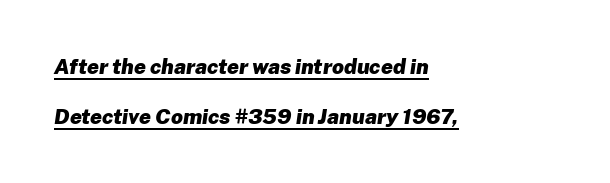
The image shows 21 px bold type, italic (leaning right); set left-aligned, loose line spacing (2.38x), normal letter spacing, underlined.
